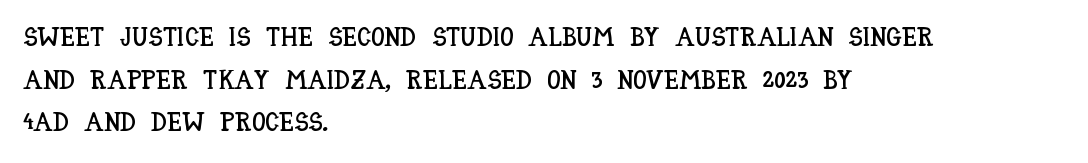
The words here are not underlined. Upright lettering throughout. This rendering leaves character spacing at its baseline value. These lines stack with their left ends in a neat column. Vertical spacing — default.
